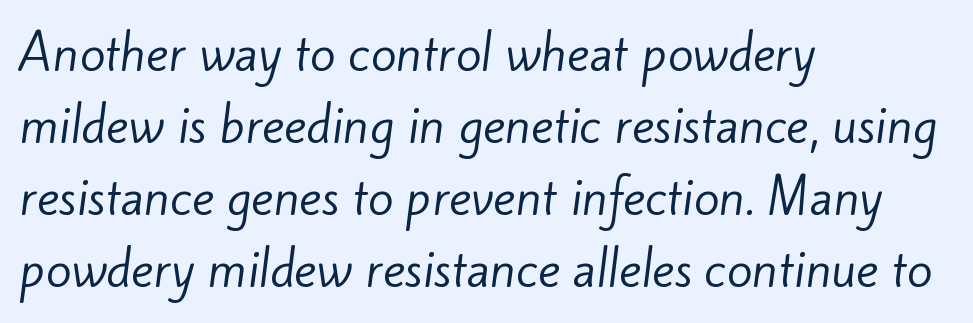
Between one letter and the next there's only the usual sliver of space. Each row of text sits above clean, open space. In CSS terms this would be text-align: left. Proportional: the letters do not fall into vertical columns. Horizontal bands of white between lines are of average thickness.
